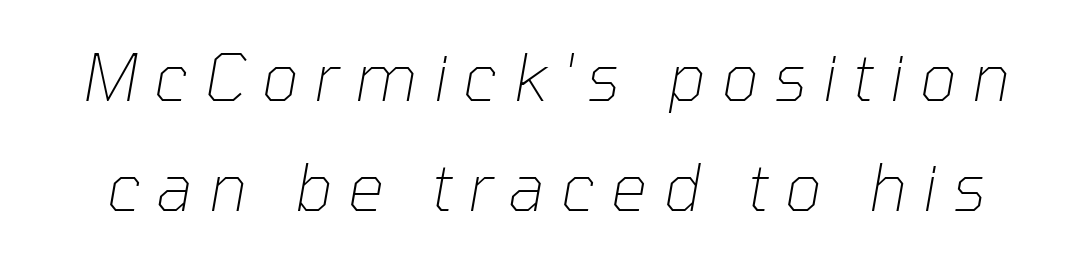
Q: Is the text bold? A: No.
Q: Is the text italic (slanted)? A: Yes, it leans right by about 10 degrees.
Q: Is the text underlined? A: No.
Q: Is the spacing between letters normal or unusually wide? A: Unusually wide.
Q: Width (condensed, normal, or wide)? A: Normal.
Q: Stroke contrast? A: Low.
Q: x-height? A: Medium.
Q: Monospaced? A: No.
